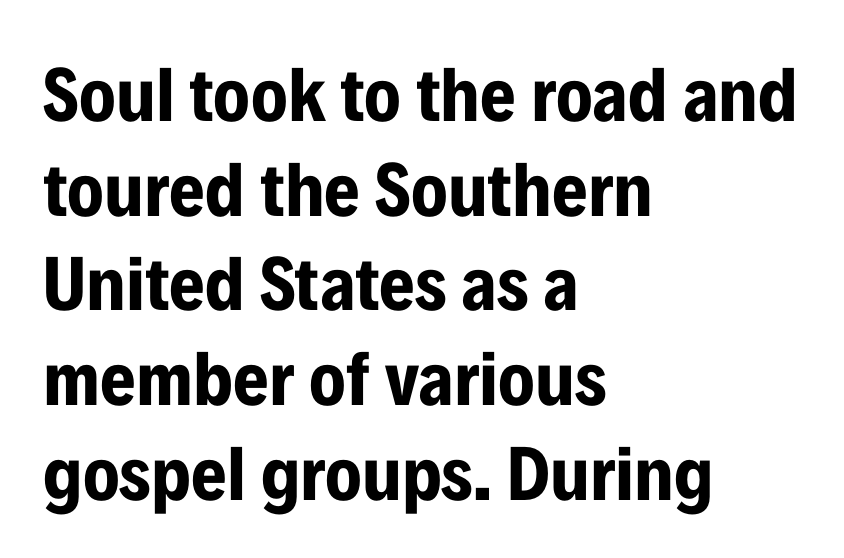
Q: Is the text bold? A: Yes.
Q: Is the text italic (slanted)? A: No, it is upright.
Q: Is the typeface a serif or a sans-serif typeface? A: Sans-serif.
Q: Is the text underlined? A: No.
Q: How is the paragraph aligned? A: Left-aligned.
Q: Is the spacing between letters normal or unusually wide? A: Normal.
Q: Width (condensed, normal, or wide)? A: Condensed.
Q: Stroke contrast? A: Low.
Q: x-height? A: Medium.
Q: Monospaced? A: No.
